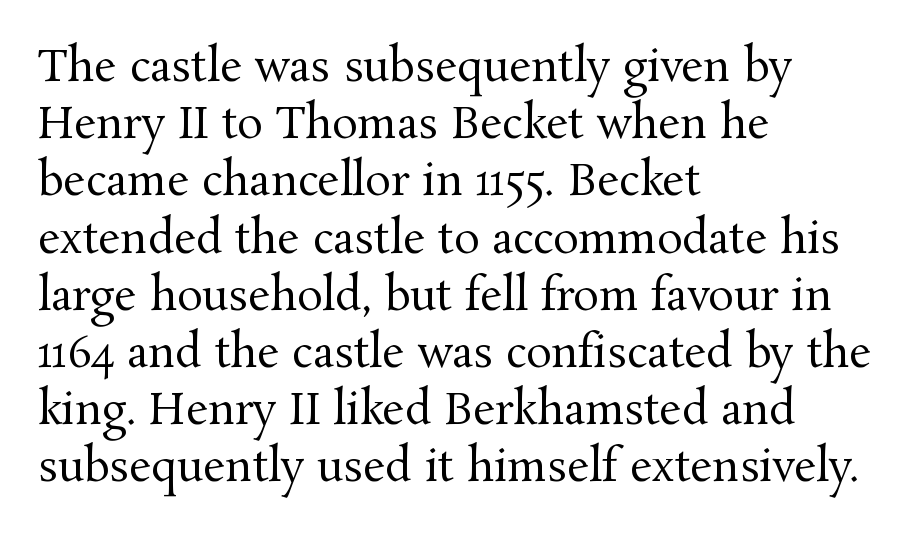
The lines in this sample share a left origin and differ only in where they stop. A typesetter would label this face a serif. Words float on clear page, feet unadorned. Regarding leading, the lines here are spaced in the standard way.
